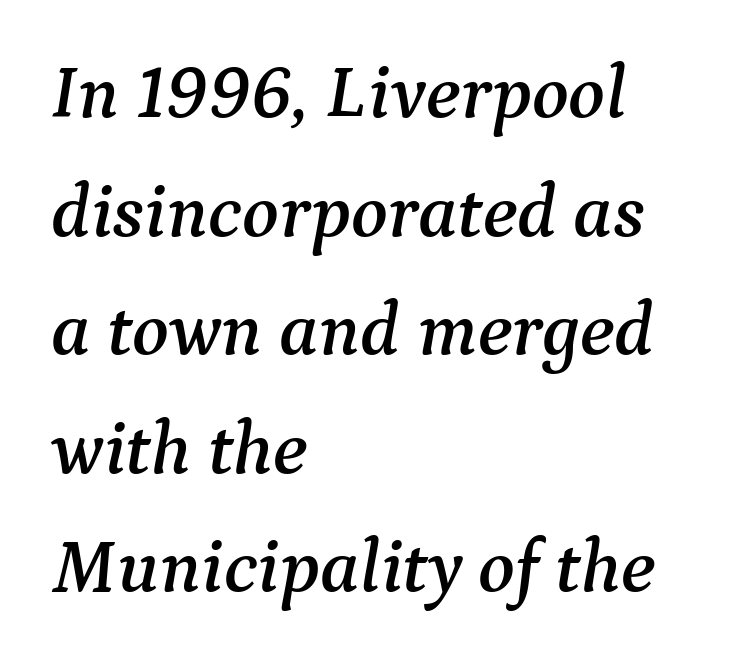
{"serif": "yes", "italic": "yes", "lean": "right", "slant_degrees": 9, "width": "normal", "stroke_contrast": "medium", "x_height": "medium", "monospaced": "no", "underline": "no", "align": "left", "line_spacing": "normal", "line_spacing_ratio": 1.56, "letter_spacing": "normal", "letter_spacing_em": 0.0, "glyph_px": 76}
